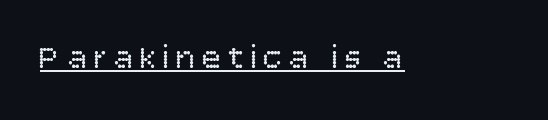
No extra ink here — the face is not bold. The face used here is proportionally spaced, like ordinary book or web type. No feet cap the strokes, marking this as sans-serif type. Is there any slant? The stems are plumb. The rendering uses the underline text-decoration.
